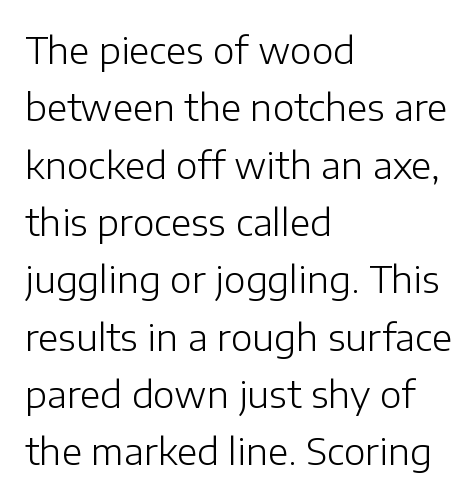
{"serif": "no", "italic": "no", "bold": "no", "weight": "light", "width": "normal", "stroke_contrast": "low", "x_height": "medium", "monospaced": "no", "underline": "no", "align": "left", "line_spacing": "normal", "line_spacing_ratio": 1.55, "letter_spacing": "normal", "letter_spacing_em": 0.0, "glyph_px": 37}
